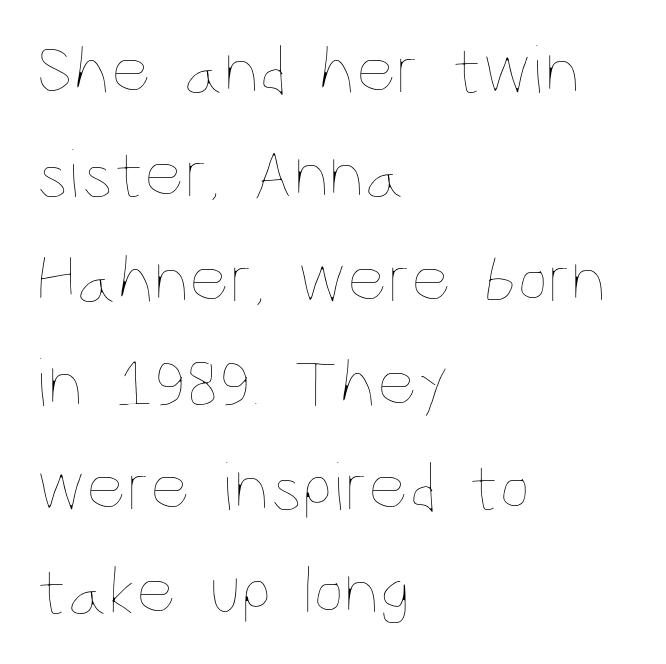
{"italic": "no", "bold": "no", "weight": "thin", "width": "condensed", "stroke_contrast": "low", "x_height": "large", "monospaced": "no", "underline": "no", "align": "left", "line_spacing": "normal", "line_spacing_ratio": 1.49, "letter_spacing": "normal", "letter_spacing_em": 0.0, "glyph_px": 70}
